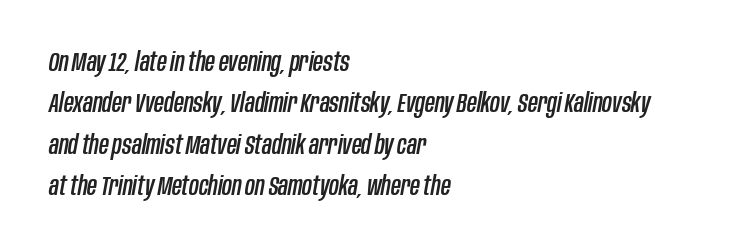
{"italic": "yes", "lean": "right", "slant_degrees": 10, "underline": "no", "align": "left", "line_spacing": "normal", "line_spacing_ratio": 1.53, "letter_spacing": "normal", "letter_spacing_em": 0.0, "glyph_px": 27}
